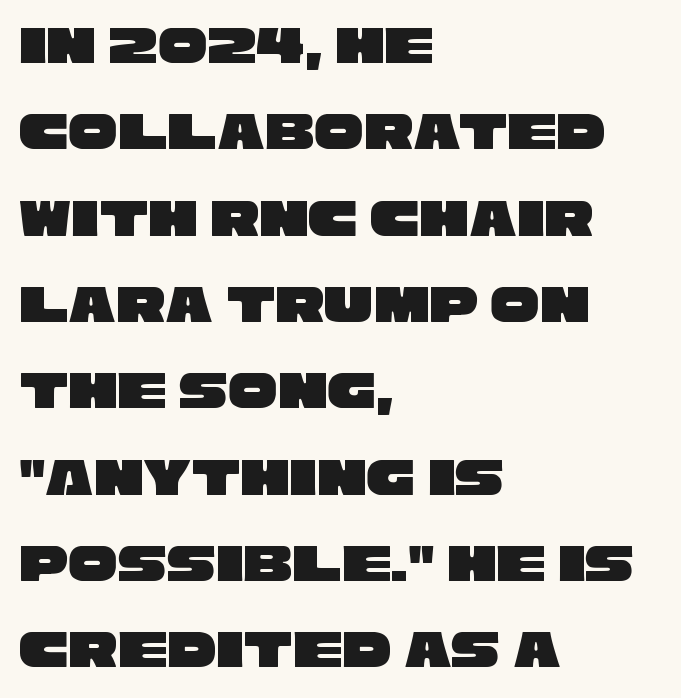
In CSS terms this would be text-align: left. The space between consecutive lines is moderate. Nobody touched the tracking dial on this one. A bare baseline throughout the passage. The typeface chosen for these lines omits serifs.
